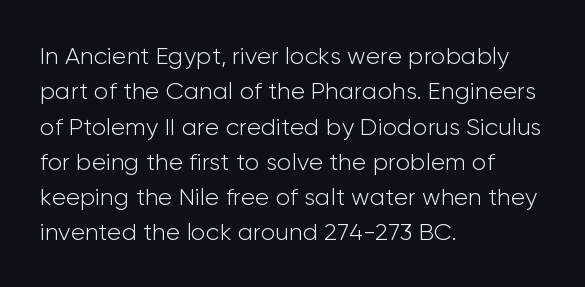
Q: Is the text bold? A: No.
Q: Is the text italic (slanted)? A: No, it is upright.
Q: Is the text underlined? A: No.
Q: How is the paragraph aligned? A: Left-aligned.
Q: Is the spacing between letters normal or unusually wide? A: Normal.
Q: Is the spacing between lines tight, normal or loose? A: Normal.
